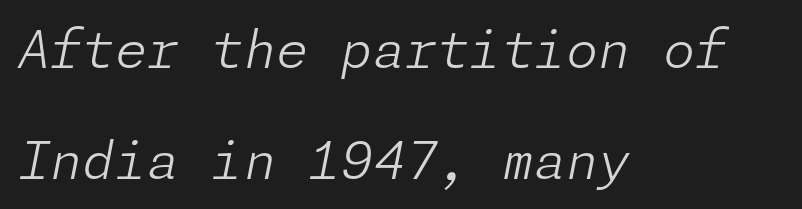
This sample uses an oblique cut, with every glyph tilted off the vertical. No heavy texture on the line: the type isn't bold. In terms of leading, this rendering errs on the spacious side. Notice how the passage keeps a crisp vertical edge on the left only. Underline: absent.
